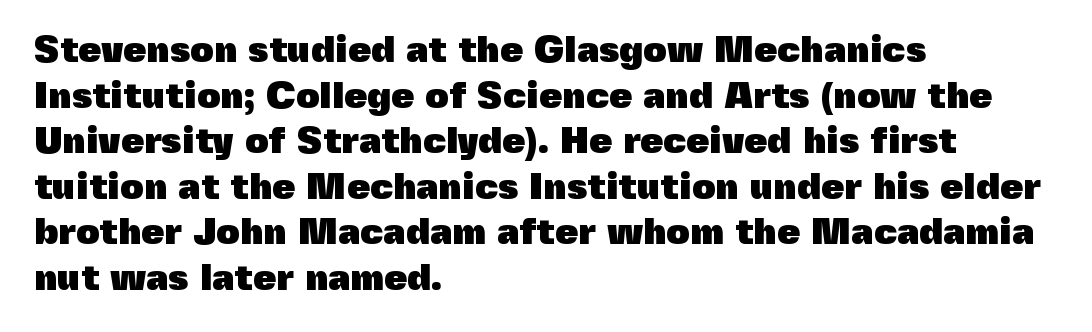
A typesetter would mark this as roman, not italic. This rendering features lettering with no underline. This sample uses plain, unmodified letter spacing. Left-aligned paragraph, ragged on the right.
